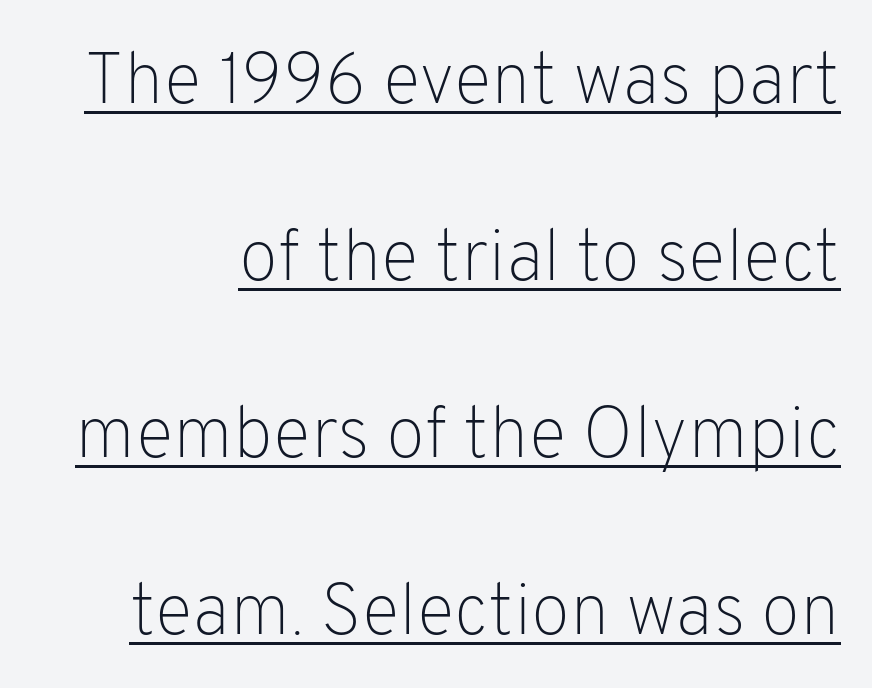
The image shows 72 px light sans-serif type, upright; set right-aligned, loose line spacing (2.46x), normal letter spacing, underlined; low stroke contrast and a medium x-height.
